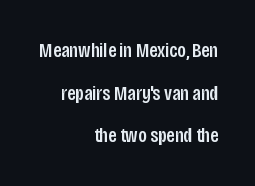
{"italic": "no", "underline": "no", "align": "right", "line_spacing": "loose", "line_spacing_ratio": 2.03, "letter_spacing": "normal", "letter_spacing_em": 0.0, "glyph_px": 21}
